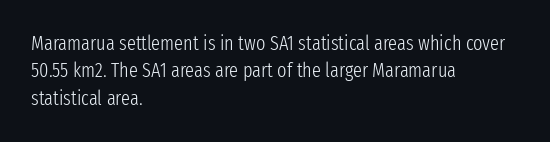
The image shows 20 px text type, upright; set left-aligned, normal line spacing (1.37x), normal letter spacing, not underlined.
